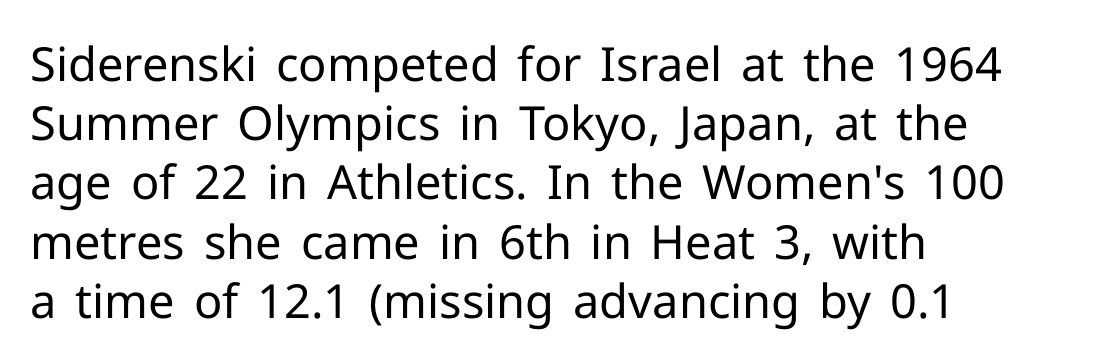
The image shows 47 px regular-weight sans-serif type, upright; set left-aligned, normal line spacing (1.26x), normal letter spacing, not underlined; low stroke contrast and a medium x-height.
